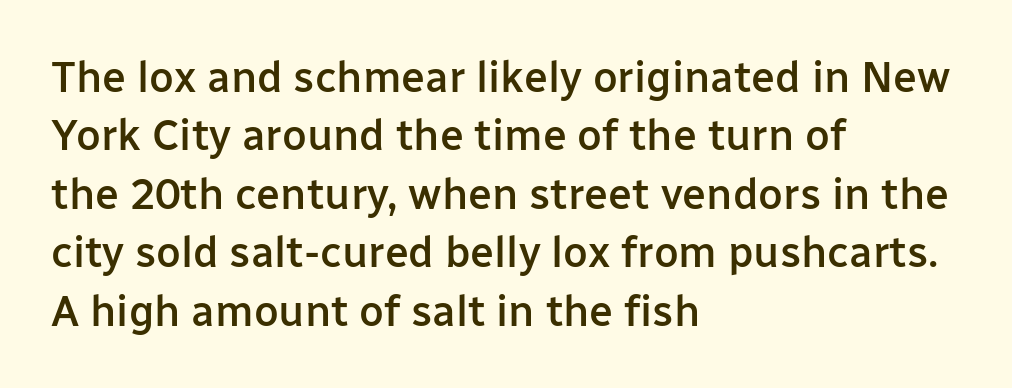
Q: Is the text bold? A: Semi-bold.
Q: Is the text italic (slanted)? A: No, it is upright.
Q: Is the typeface a serif or a sans-serif typeface? A: Sans-serif.
Q: Is the text underlined? A: No.
Q: How is the paragraph aligned? A: Left-aligned.
Q: Is the spacing between letters normal or unusually wide? A: Normal.
Q: Is the spacing between lines tight, normal or loose? A: Normal.
Q: Width (condensed, normal, or wide)? A: Normal.
Q: Stroke contrast? A: Low.
Q: x-height? A: Medium.
Q: Monospaced? A: No.
